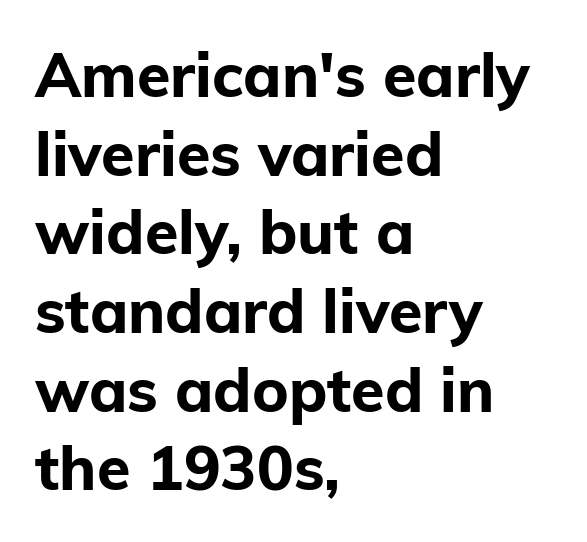
Q: Is the text bold? A: Yes.
Q: Is the text italic (slanted)? A: No, it is upright.
Q: Is the typeface a serif or a sans-serif typeface? A: Sans-serif.
Q: Is the text underlined? A: No.
Q: How is the paragraph aligned? A: Left-aligned.
Q: Is the spacing between letters normal or unusually wide? A: Normal.
Q: Is the spacing between lines tight, normal or loose? A: Normal.
Q: Width (condensed, normal, or wide)? A: Normal.
Q: Stroke contrast? A: Low.
Q: x-height? A: Medium.
Q: Monospaced? A: No.
